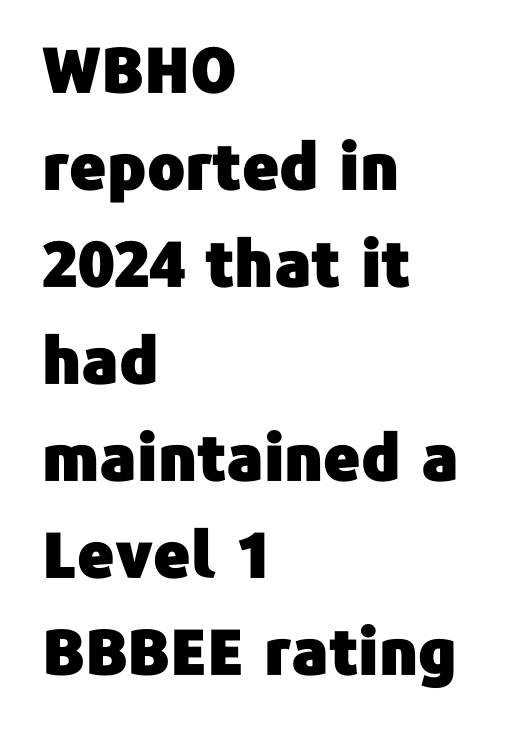
You can tell from the bare stems that sans-serif type was used. A typesetter would call this proportional, since set widths differ per character. The rows are spaced the way most documents space them. This rendering leaves character spacing at its baseline value.
